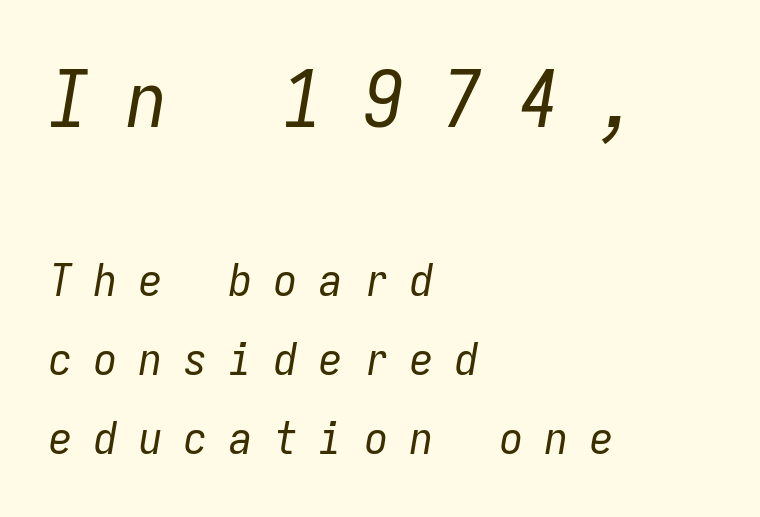
{"italic": "yes", "lean": "right", "slant_degrees": 9, "bold": "no", "weight": "regular", "width": "condensed", "stroke_contrast": "low", "x_height": "medium", "monospaced": "yes", "underline": "no", "align": "left", "line_spacing_ratio": 1.72, "letter_spacing": "wide", "letter_spacing_em": 0.48, "larger_block": "first", "size_ratio": 1.74, "glyph_px": 80}
